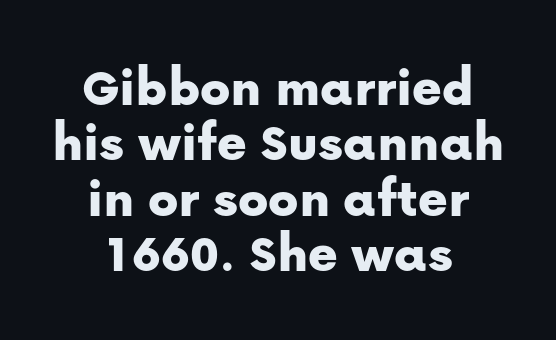
{"serif": "no", "italic": "no", "width": "normal", "stroke_contrast": "low", "x_height": "medium", "monospaced": "no", "underline": "no", "align": "center", "line_spacing": "tight", "line_spacing_ratio": 0.99, "letter_spacing": "normal", "letter_spacing_em": 0.0, "glyph_px": 56}
